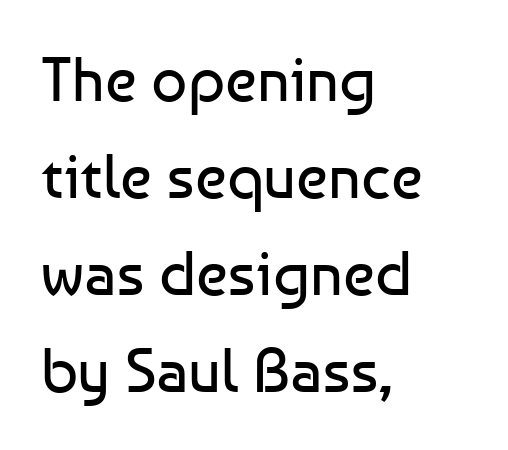
Any mark beneath the type? The region is blank. The compositor pushed each line to the left boundary. Look at the tracking — it's just the regular setting, nothing added. A roman cut, with each character standing at attention.
